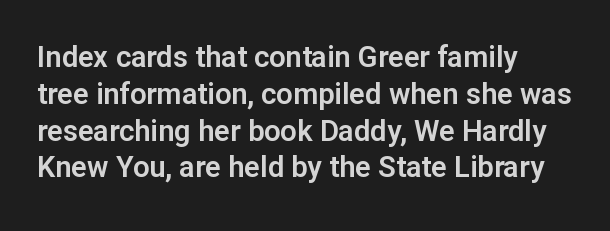
The image shows 29 px sans-serif type, upright; set left-aligned, normal line spacing (1.27x), normal letter spacing, not underlined; low stroke contrast and a medium x-height.
